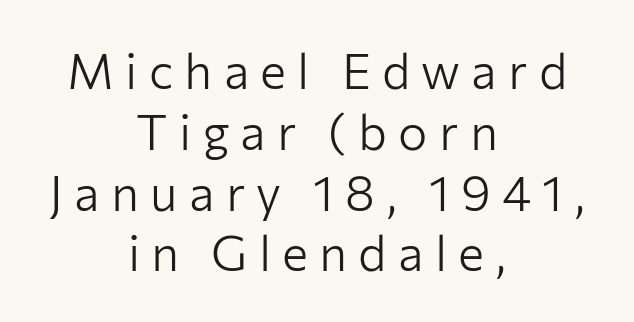
{"serif": "no", "italic": "no", "bold": "no", "weight": "light", "width": "normal", "stroke_contrast": "low", "x_height": "medium", "monospaced": "no", "underline": "no", "align": "center", "line_spacing_ratio": 1.24, "letter_spacing": "wide", "letter_spacing_em": 0.23, "glyph_px": 49}
